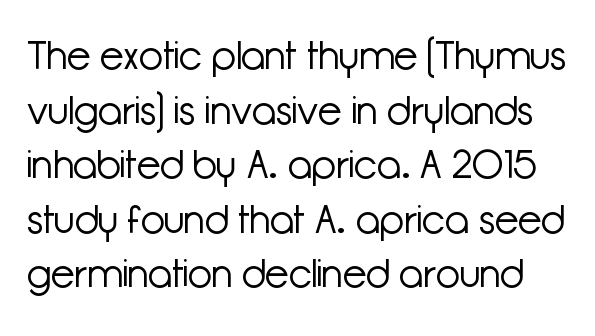
Q: Is the text bold? A: No.
Q: Is the text italic (slanted)? A: No, it is upright.
Q: Is the typeface a serif or a sans-serif typeface? A: Sans-serif.
Q: Is the text underlined? A: No.
Q: Is the spacing between letters normal or unusually wide? A: Normal.
Q: Is the spacing between lines tight, normal or loose? A: Normal.
Q: Width (condensed, normal, or wide)? A: Normal.
Q: Stroke contrast? A: Low.
Q: x-height? A: Medium.
Q: Monospaced? A: No.
